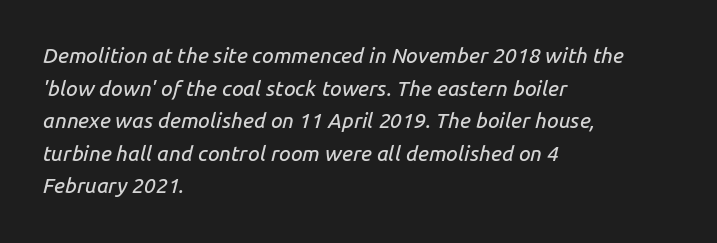
The image shows 21 px text type, italic (leaning right); set left-aligned, normal line spacing (1.55x), normal letter spacing, not underlined.
